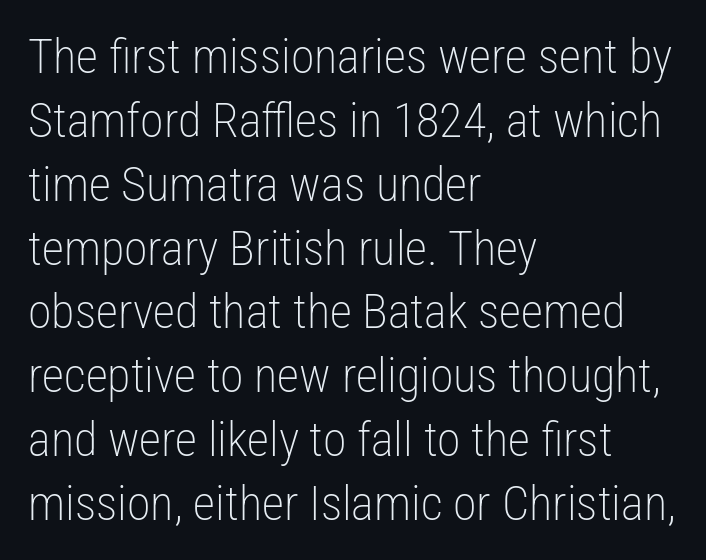
{"serif": "no", "italic": "no", "bold": "no", "weight": "light", "width": "condensed", "stroke_contrast": "low", "x_height": "medium", "monospaced": "no", "underline": "no", "align": "left", "line_spacing": "normal", "line_spacing_ratio": 1.33, "letter_spacing": "normal", "letter_spacing_em": 0.0, "glyph_px": 48}
